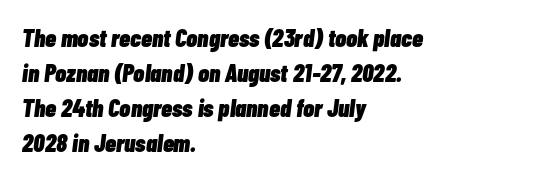
Q: Is the text bold? A: Yes.
Q: Is the text italic (slanted)? A: Yes, it leans right by about 7 degrees.
Q: Is the text underlined? A: No.
Q: How is the paragraph aligned? A: Left-aligned.
Q: Is the spacing between letters normal or unusually wide? A: Normal.
Q: Is the spacing between lines tight, normal or loose? A: Normal.
